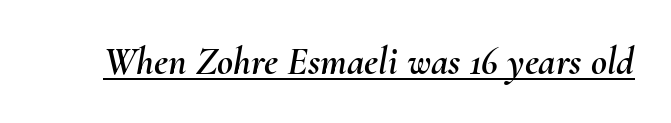
Q: Is the text italic (slanted)? A: Yes, it leans right by about 10 degrees.
Q: Is the text underlined? A: Yes.
Q: Is the spacing between letters normal or unusually wide? A: Normal.
Q: Width (condensed, normal, or wide)? A: Normal.
Q: Stroke contrast? A: Medium.
Q: x-height? A: Small.
Q: Monospaced? A: No.
